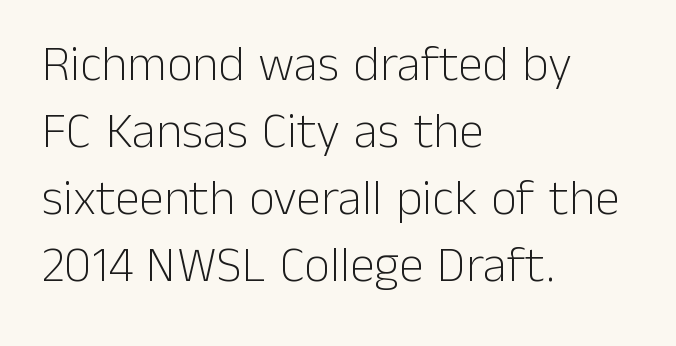
{"serif": "no", "italic": "no", "bold": "no", "weight": "light", "width": "normal", "stroke_contrast": "low", "x_height": "medium", "monospaced": "no", "underline": "no", "align": "left", "line_spacing": "normal", "line_spacing_ratio": 1.34, "letter_spacing": "normal", "letter_spacing_em": 0.0, "glyph_px": 50}
